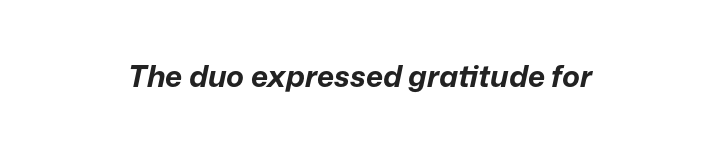
Q: Is the text bold? A: Yes.
Q: Is the text italic (slanted)? A: Yes, it leans right by about 12 degrees.
Q: Is the text underlined? A: No.
Q: Is the spacing between letters normal or unusually wide? A: Normal.
Q: Width (condensed, normal, or wide)? A: Normal.
Q: Stroke contrast? A: Low.
Q: x-height? A: Medium.
Q: Monospaced? A: No.
